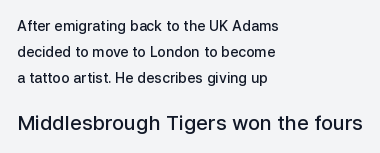
The image shows 20 px text type, upright; set left-aligned, line spacing 1.84x, normal letter spacing, not underlined; the second (bottom) block is 1.43x larger.
